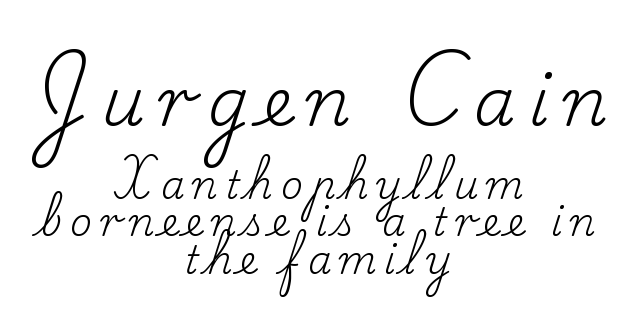
The image shows 67 px regular-weight serif type; set centered, tight line spacing (0.98x), unusually wide letter spacing (+0.2 em), not underlined; the first (top) block is 1.76x larger; low stroke contrast and a small x-height.
